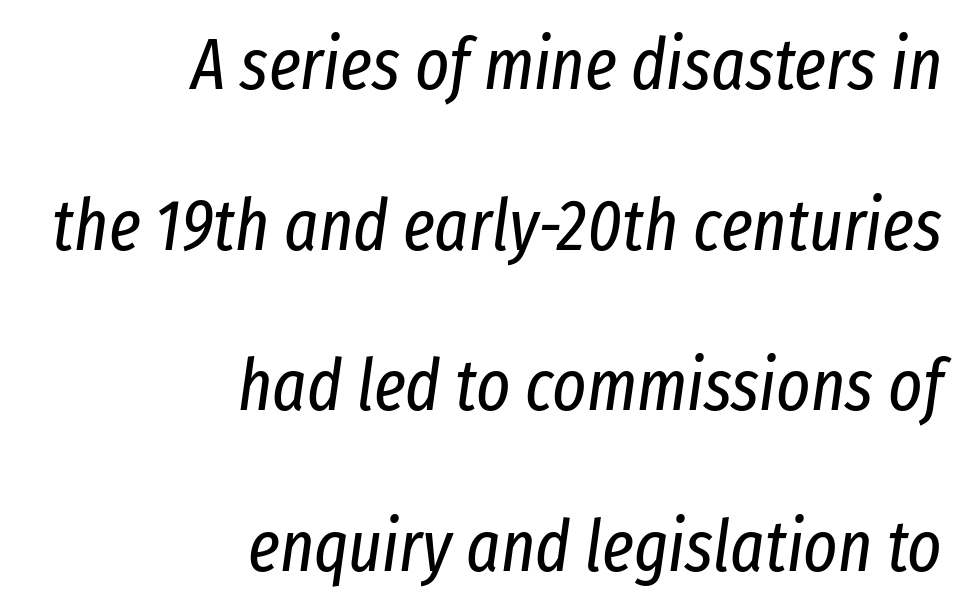
Looks like regular typesetting: each glyph gets only the width it needs. The baseline area is clear. Stroke thickness stays within the range of a standard reading face or lighter. The lines are spread far apart with generous leading.
